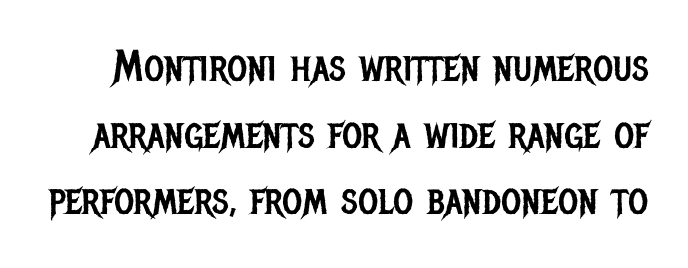
The image shows 43 px regular-weight, condensed sans-serif type, upright; set normal line spacing (1.55x), normal letter spacing, not underlined; low stroke contrast and a large x-height.
